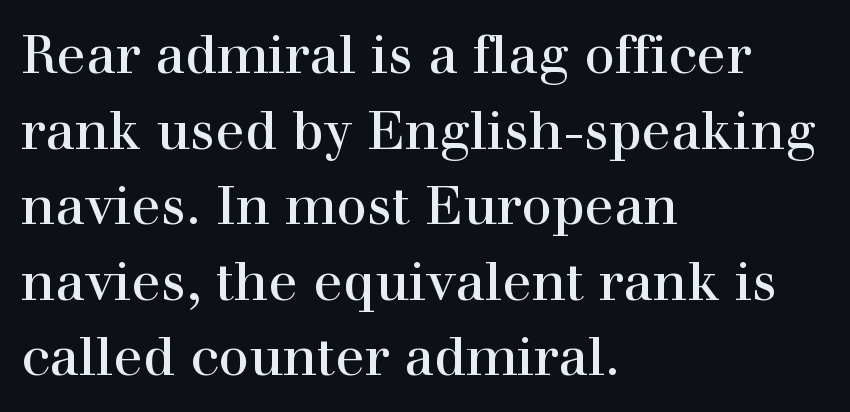
The image shows 54 px serif type, upright; set left-aligned, normal line spacing (1.4x), normal letter spacing, not underlined; a medium x-height.
